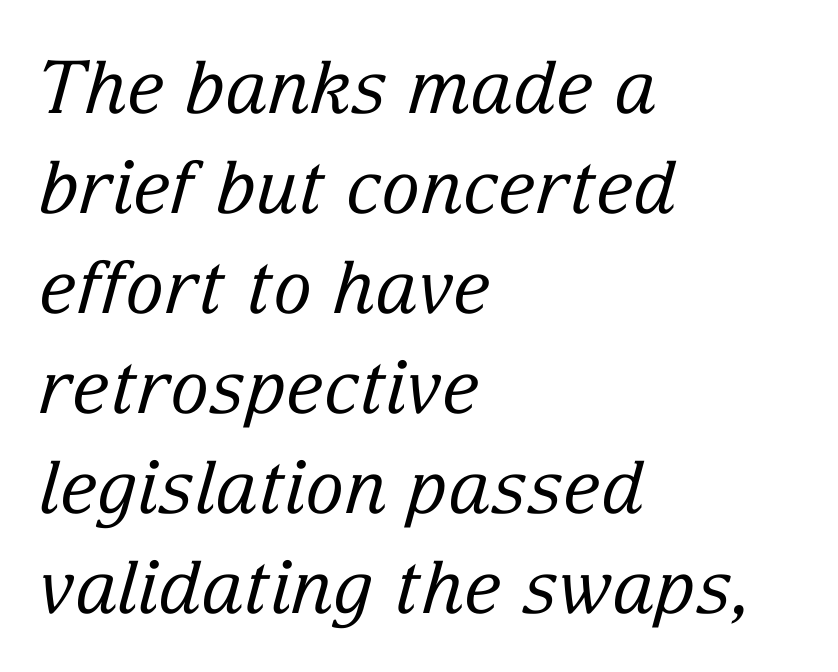
Italic: yes, the glyphs are oblique. Summary of weight: not heavy and not bold. The passage shown is typed in a proportional face where columns would drift. The passage shown is not underscored anywhere.
